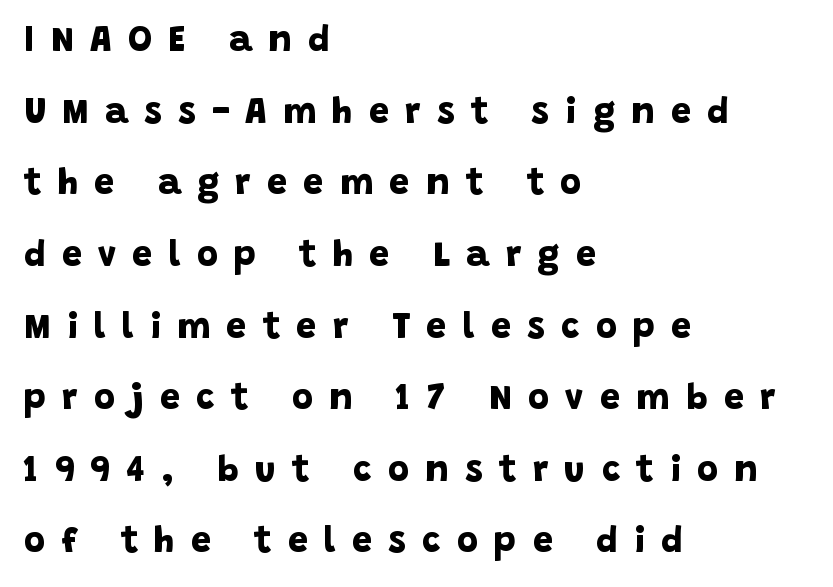
Q: Is the text bold? A: Yes.
Q: Is the typeface a serif or a sans-serif typeface? A: Sans-serif.
Q: Is the text underlined? A: No.
Q: How is the paragraph aligned? A: Left-aligned.
Q: Is the spacing between letters normal or unusually wide? A: Unusually wide.
Q: Is the spacing between lines tight, normal or loose? A: Loose.
Q: Width (condensed, normal, or wide)? A: Normal.
Q: Stroke contrast? A: Low.
Q: x-height? A: Large.
Q: Monospaced? A: No.
